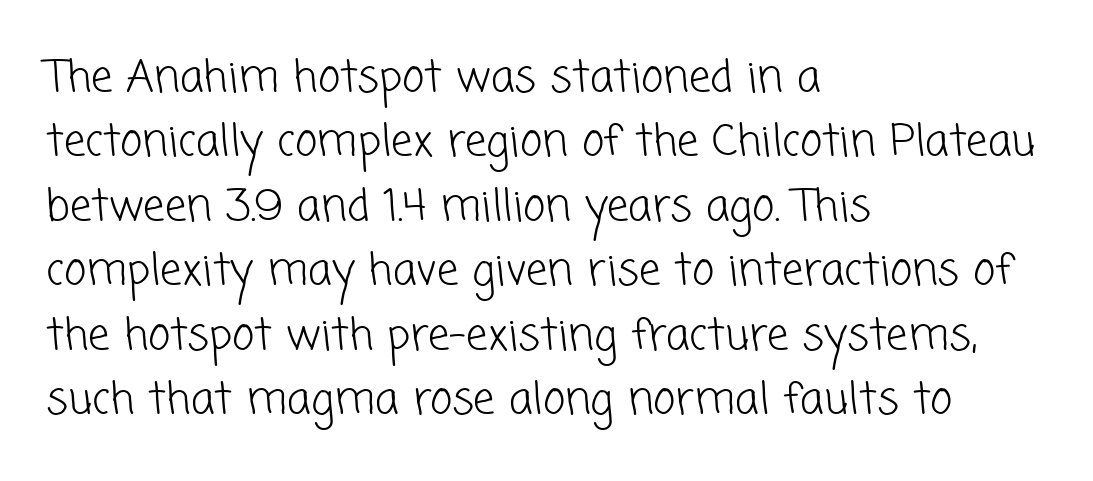
Q: Is the text bold? A: No.
Q: Is the typeface a serif or a sans-serif typeface? A: Sans-serif.
Q: Is the text underlined? A: No.
Q: How is the paragraph aligned? A: Left-aligned.
Q: Is the spacing between letters normal or unusually wide? A: Normal.
Q: Is the spacing between lines tight, normal or loose? A: Normal.
Q: Width (condensed, normal, or wide)? A: Normal.
Q: Stroke contrast? A: Low.
Q: x-height? A: Medium.
Q: Monospaced? A: No.
